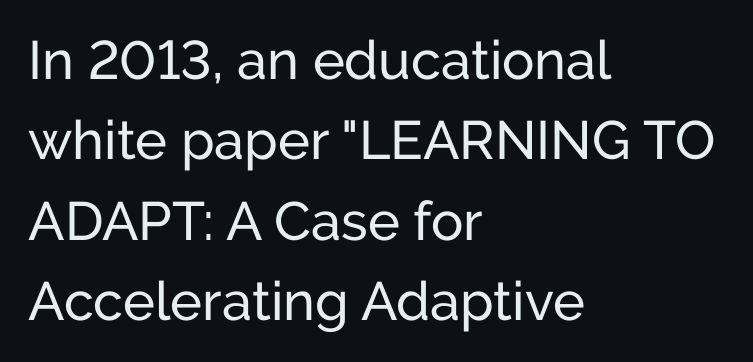
The image shows 54 px regular-weight sans-serif type, upright; set left-aligned, normal line spacing (1.49x), normal letter spacing, not underlined; low stroke contrast and a medium x-height.
